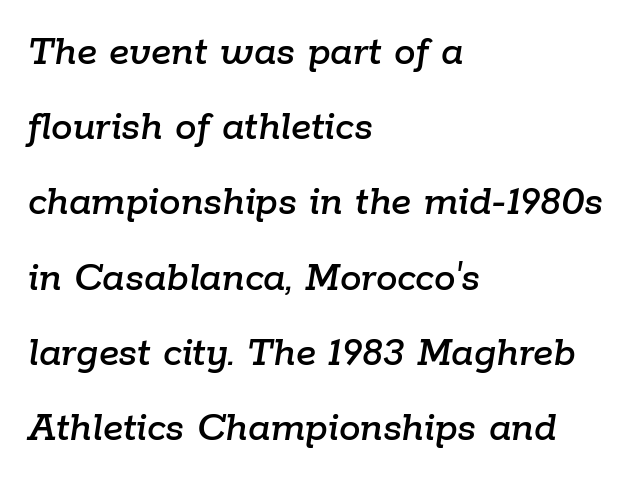
{"italic": "yes", "lean": "right", "slant_degrees": 9, "width": "normal", "stroke_contrast": "low", "x_height": "medium", "monospaced": "no", "underline": "no", "align": "left", "line_spacing_ratio": 1.75, "letter_spacing": "normal", "letter_spacing_em": 0.0, "glyph_px": 43}
